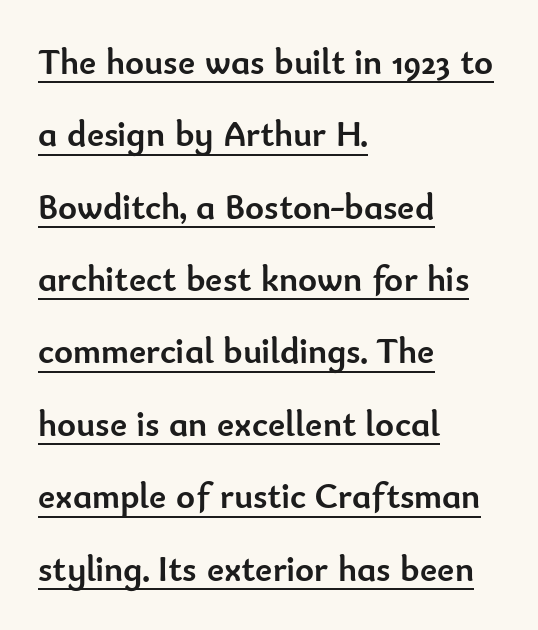
Look at the stroke-to-counter ratio: heavy, a bold. Italic: no, the glyphs are upright roman. Visually the block forms a straight wall on the left and a jagged coastline on the right. Are there feet on the stems? There aren't — it's a sans. Each line of the rendering has a horizontal stroke beneath the glyphs. Does extra space separate the letters? No, they use regular spacing.
